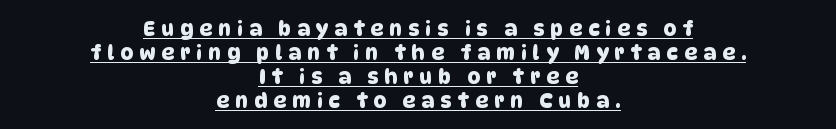
Q: Is the text underlined? A: Yes.
Q: How is the paragraph aligned? A: Centered.
Q: Is the spacing between letters normal or unusually wide? A: Unusually wide.
